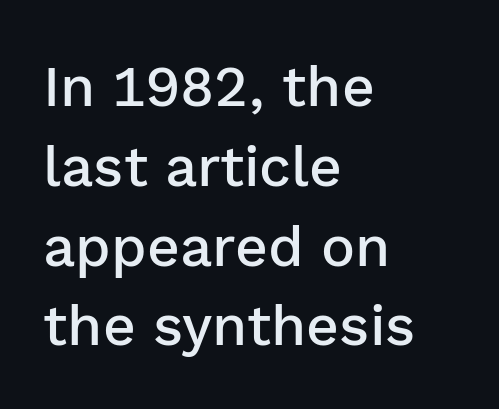
Q: Is the text bold? A: Semi-bold.
Q: Is the text italic (slanted)? A: No, it is upright.
Q: Is the typeface a serif or a sans-serif typeface? A: Sans-serif.
Q: Is the text underlined? A: No.
Q: How is the paragraph aligned? A: Left-aligned.
Q: Is the spacing between letters normal or unusually wide? A: Normal.
Q: Is the spacing between lines tight, normal or loose? A: Normal.
Q: Width (condensed, normal, or wide)? A: Normal.
Q: Stroke contrast? A: Low.
Q: x-height? A: Medium.
Q: Monospaced? A: No.
